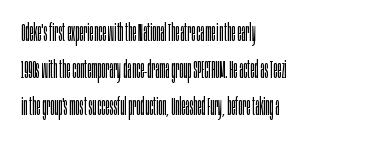
Q: Is the text bold? A: No.
Q: Is the text italic (slanted)? A: No, it is upright.
Q: Is the text underlined? A: No.
Q: How is the paragraph aligned? A: Left-aligned.
Q: Is the spacing between letters normal or unusually wide? A: Normal.
Q: Is the spacing between lines tight, normal or loose? A: Normal.
